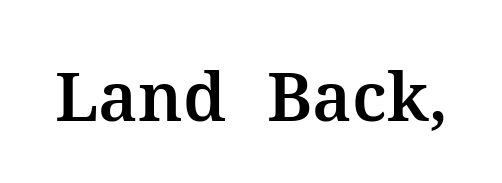
Check the space under the baseline: it is left empty. The text was rendered using a seriffed face with decorative stroke endings. Characters follow at the spacing the type designer built in. These lines are rendered in a variable-pitch font.
